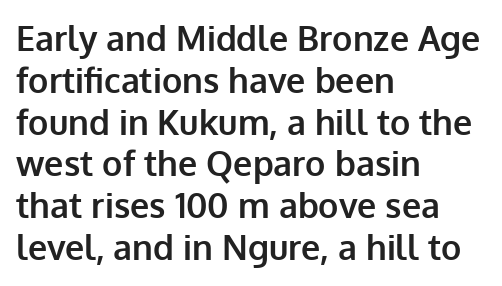
{"serif": "no", "italic": "no", "bold": "yes", "weight": "bold", "width": "normal", "stroke_contrast": "low", "x_height": "medium", "monospaced": "no", "underline": "no", "align": "left", "line_spacing_ratio": 1.23, "letter_spacing": "normal", "letter_spacing_em": 0.0, "glyph_px": 34}
